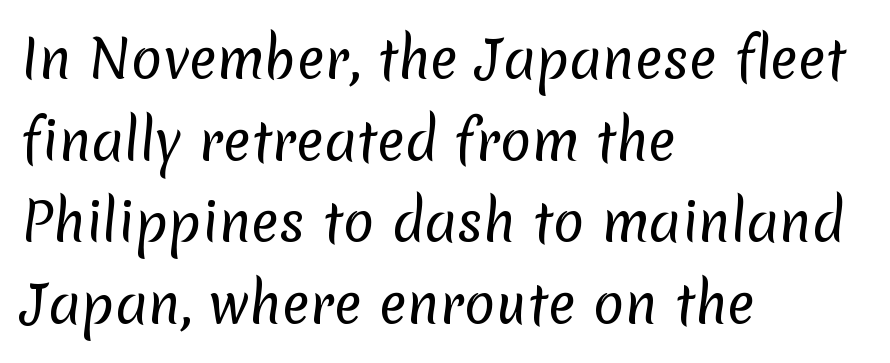
The image shows 52 px regular-weight sans-serif type; set left-aligned, normal line spacing (1.57x), normal letter spacing, not underlined; low stroke contrast and a medium x-height.
